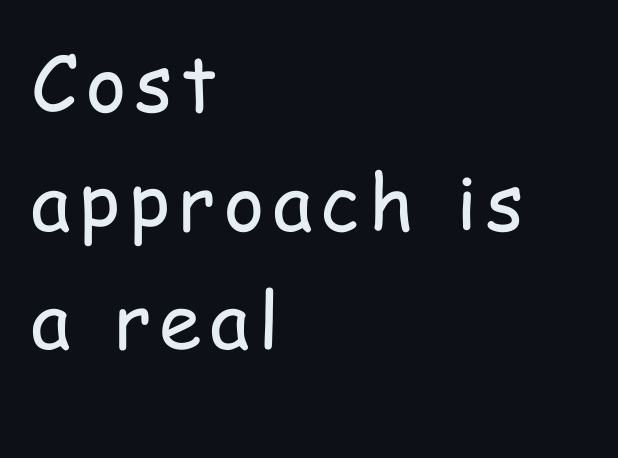
{"serif": "no", "italic": "no", "bold": "no", "weight": "regular", "width": "condensed", "stroke_contrast": "low", "x_height": "medium", "monospaced": "no", "underline": "no", "align": "left", "line_spacing": "normal", "line_spacing_ratio": 1.54, "glyph_px": 77}
